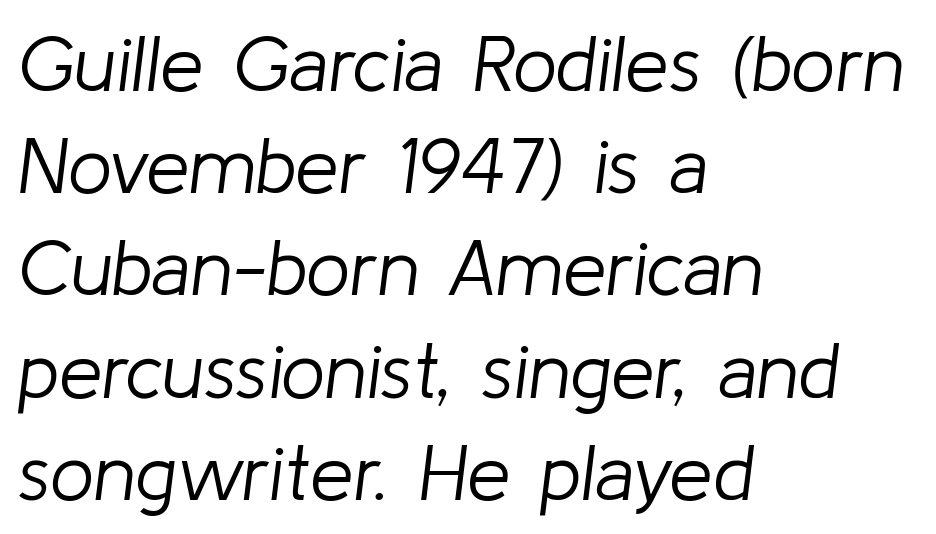
No extra ink here — the face is not bold. Do the characters align in a grid? No, the font is proportional. The letterforms sit shoulder to shoulder at normal distance. Successive baselines arrive at the customary interval. Letters rest on an invisible, unmarked baseline.
